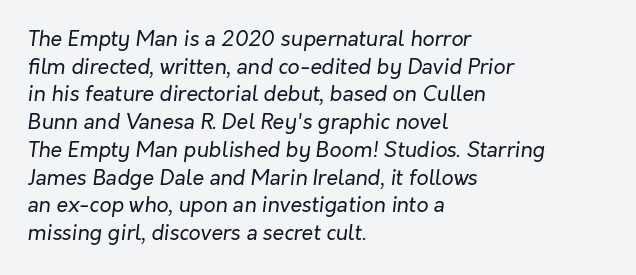
{"italic": "yes", "lean": "right", "slant_degrees": 7, "bold": "no", "underline": "no", "align": "left", "line_spacing": "normal", "line_spacing_ratio": 1.32, "letter_spacing": "normal", "letter_spacing_em": 0.0, "glyph_px": 21}
